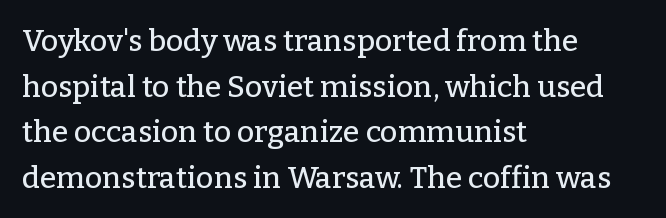
{"serif": "yes", "italic": "no", "width": "normal", "stroke_contrast": "low", "x_height": "medium", "monospaced": "no", "underline": "no", "align": "left", "line_spacing": "normal", "line_spacing_ratio": 1.52, "letter_spacing": "normal", "letter_spacing_em": 0.0, "glyph_px": 30}
